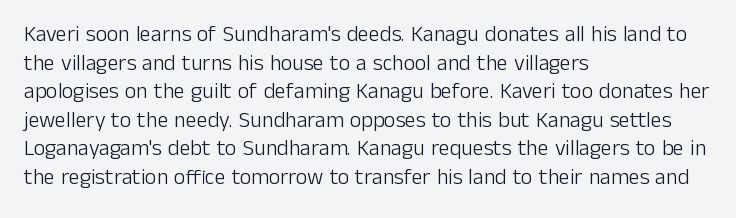
The image shows 22 px text type, upright; set left-aligned, normal line spacing (1.3x), normal letter spacing, not underlined.
